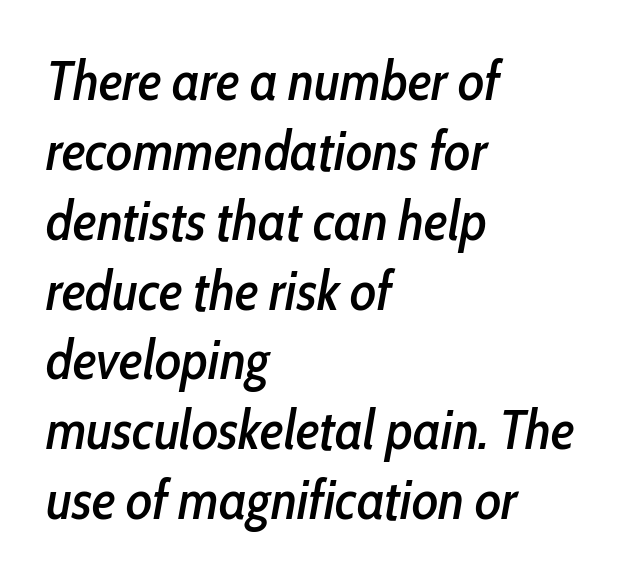
The image shows 55 px condensed type, italic (leaning right); set left-aligned, normal line spacing (1.27x), normal letter spacing, not underlined; low stroke contrast and a medium x-height.
